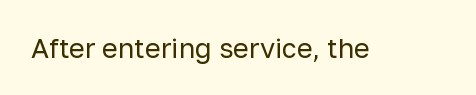
The image shows 27 px text type, upright; set normal letter spacing, not underlined.
